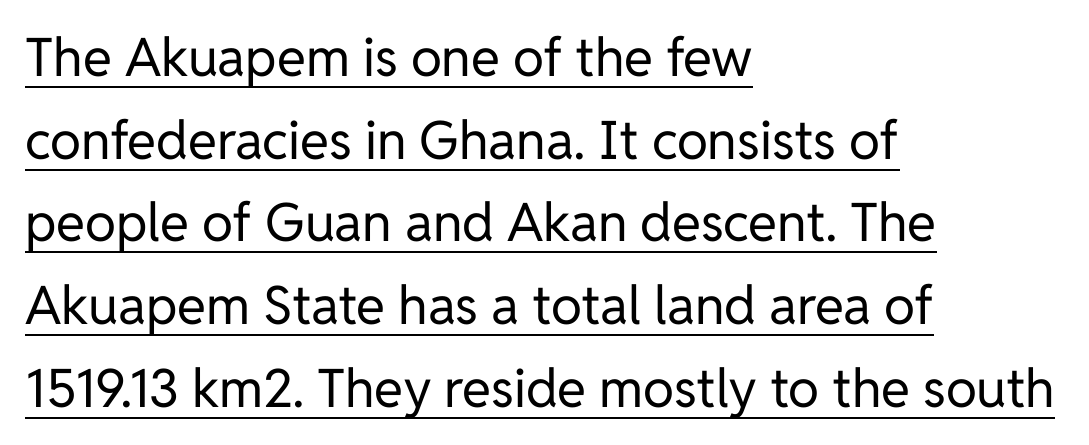
Q: Is the text bold? A: No.
Q: Is the text italic (slanted)? A: No, it is upright.
Q: Is the typeface a serif or a sans-serif typeface? A: Sans-serif.
Q: Is the text underlined? A: Yes.
Q: How is the paragraph aligned? A: Left-aligned.
Q: Is the spacing between letters normal or unusually wide? A: Normal.
Q: Is the spacing between lines tight, normal or loose? A: Normal.
Q: Width (condensed, normal, or wide)? A: Normal.
Q: Stroke contrast? A: Low.
Q: x-height? A: Medium.
Q: Monospaced? A: No.
